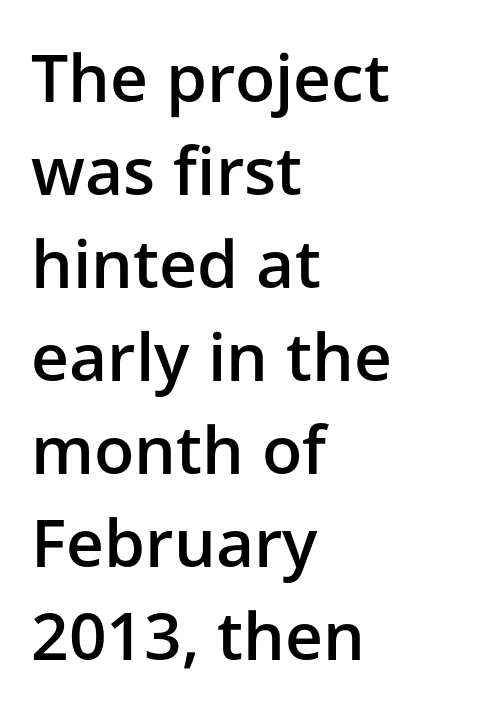
The image shows 66 px semibold sans-serif type, upright; set left-aligned, normal line spacing (1.41x), normal letter spacing, not underlined; low stroke contrast and a medium x-height.
